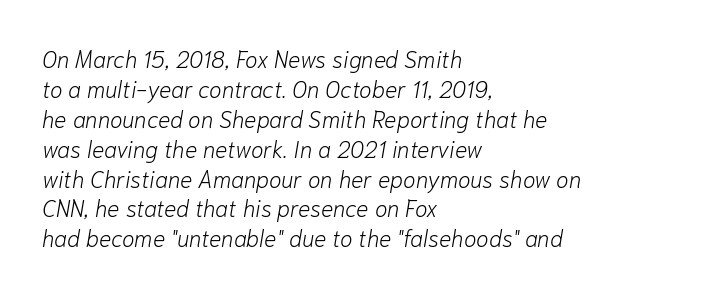
{"italic": "yes", "lean": "right", "slant_degrees": 10, "bold": "no", "underline": "no", "align": "left", "line_spacing": "normal", "line_spacing_ratio": 1.3, "letter_spacing": "normal", "letter_spacing_em": 0.0, "glyph_px": 23}
